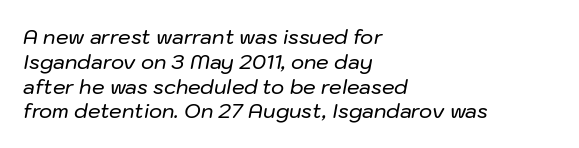
Q: Is the text italic (slanted)? A: Yes, it leans right by about 10 degrees.
Q: Is the text underlined? A: No.
Q: How is the paragraph aligned? A: Left-aligned.
Q: Is the spacing between letters normal or unusually wide? A: Normal.
